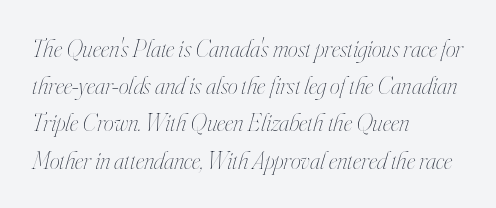
{"italic": "yes", "lean": "right", "slant_degrees": 16, "bold": "no", "underline": "no", "align": "left", "line_spacing": "normal", "line_spacing_ratio": 1.49, "letter_spacing": "normal", "letter_spacing_em": 0.0, "glyph_px": 25}
